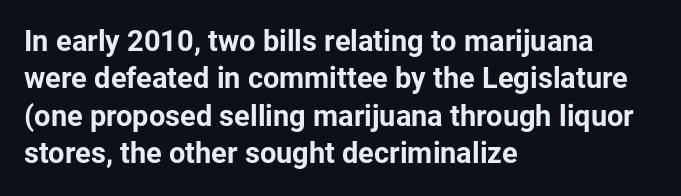
{"serif": "no", "italic": "no", "bold": "yes", "weight": "bold", "width": "normal", "stroke_contrast": "low", "x_height": "medium", "monospaced": "no", "underline": "no", "align": "left", "line_spacing": "normal", "line_spacing_ratio": 1.29, "letter_spacing": "normal", "letter_spacing_em": 0.0, "glyph_px": 29}
